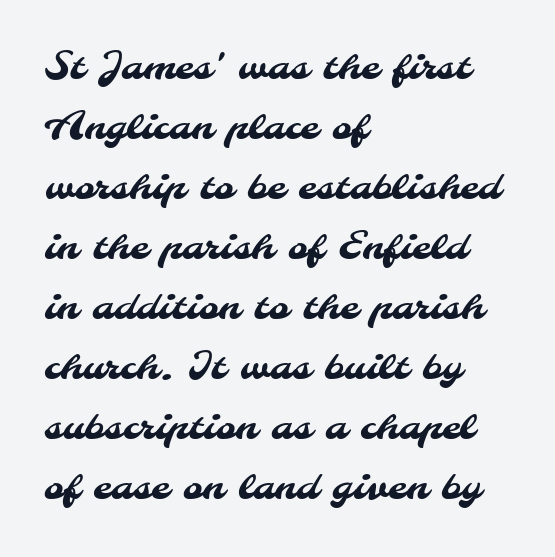
The image shows 38 px sans-serif type; set left-aligned, normal line spacing (1.58x), normal letter spacing, not underlined; medium stroke contrast and a small x-height.
